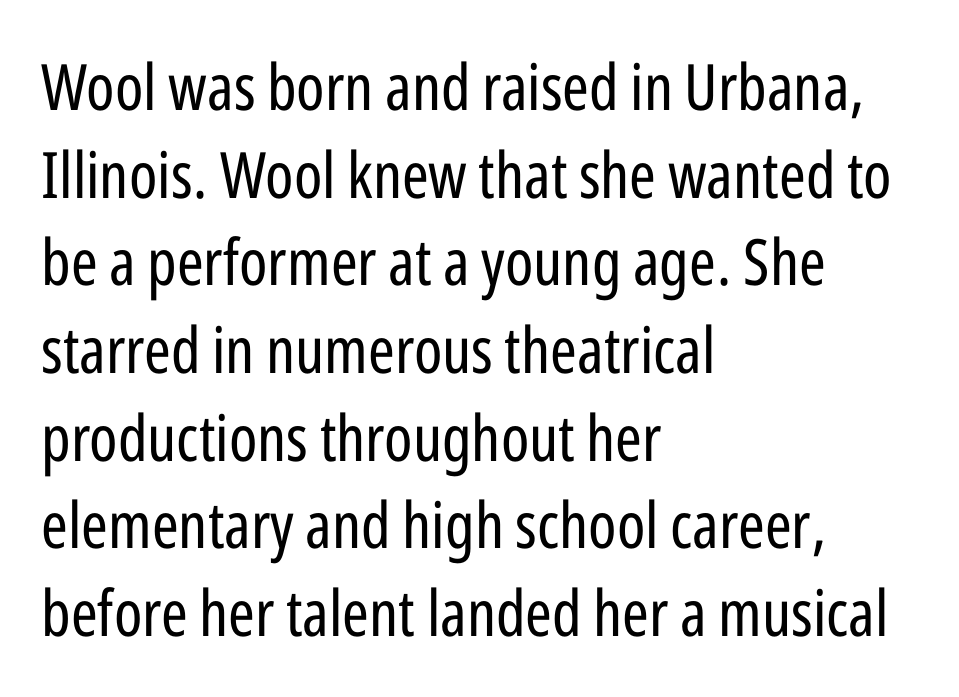
The image shows 64 px regular-weight, condensed sans-serif type, upright; set left-aligned, normal line spacing (1.37x), normal letter spacing, not underlined; low stroke contrast and a medium x-height.
